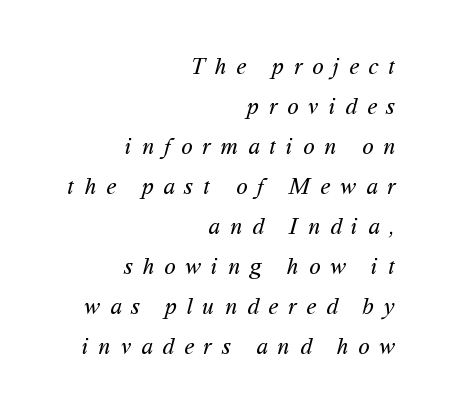
What stands out about the letter spacing? Its width — letters are far apart. Weight: in the light-to-regular range. Lines of text with bare space underneath. A flush-right, rag-left setting is used for this passage.
